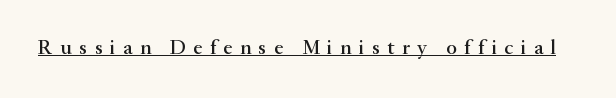
Q: Is the text italic (slanted)? A: No, it is upright.
Q: Is the text underlined? A: Yes.
Q: Is the spacing between letters normal or unusually wide? A: Unusually wide.
